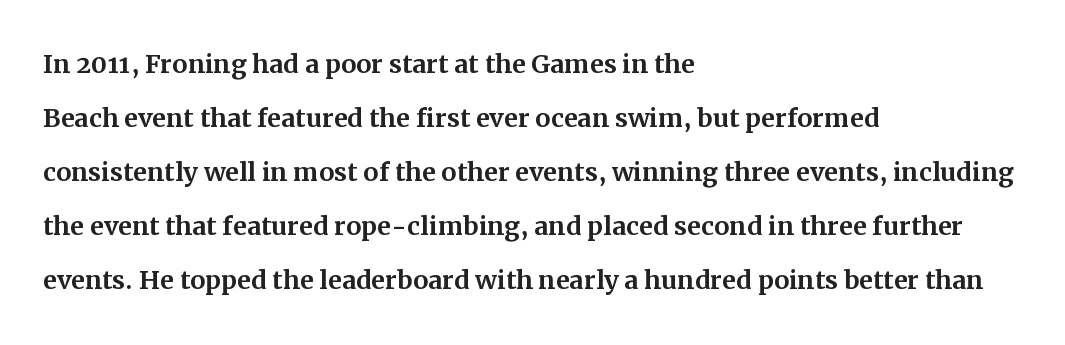
{"serif": "yes", "italic": "no", "width": "normal", "stroke_contrast": "medium", "x_height": "medium", "monospaced": "no", "underline": "no", "align": "left", "line_spacing": "normal", "line_spacing_ratio": 1.59, "letter_spacing": "normal", "letter_spacing_em": 0.0, "glyph_px": 34}
